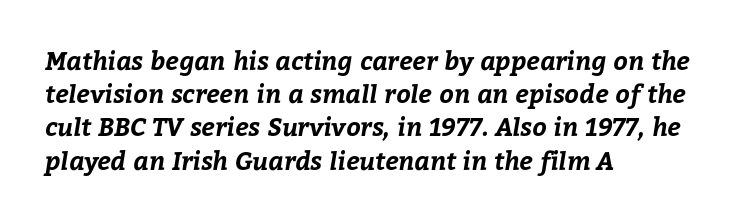
The image shows 25 px bold type; set left-aligned, normal line spacing (1.33x), normal letter spacing, not underlined.
